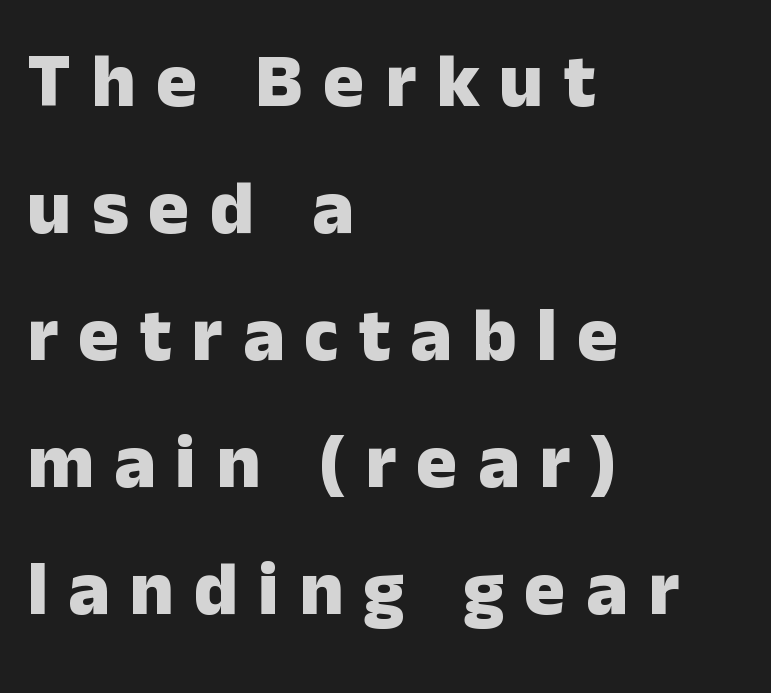
{"serif": "no", "italic": "no", "bold": "yes", "weight": "heavy", "width": "normal", "stroke_contrast": "low", "x_height": "medium", "monospaced": "no", "underline": "no", "align": "left", "line_spacing": "normal", "line_spacing_ratio": 1.65, "letter_spacing": "wide", "letter_spacing_em": 0.26, "glyph_px": 77}
